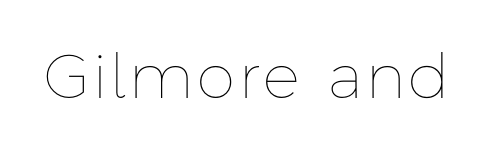
Q: Is the text bold? A: No.
Q: Is the text italic (slanted)? A: No, it is upright.
Q: Is the text underlined? A: No.
Q: Width (condensed, normal, or wide)? A: Normal.
Q: Stroke contrast? A: Low.
Q: x-height? A: Medium.
Q: Monospaced? A: No.
